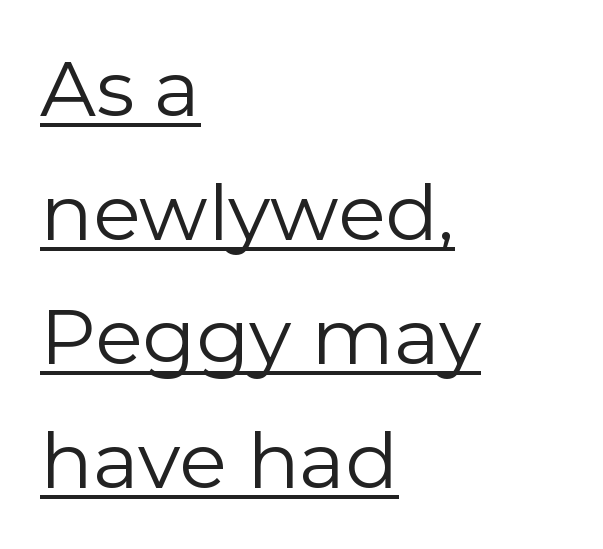
{"serif": "no", "italic": "no", "bold": "no", "weight": "regular", "width": "normal", "stroke_contrast": "low", "x_height": "medium", "monospaced": "no", "underline": "yes", "align": "left", "line_spacing": "normal", "line_spacing_ratio": 1.59, "letter_spacing": "normal", "letter_spacing_em": 0.0, "glyph_px": 78}
